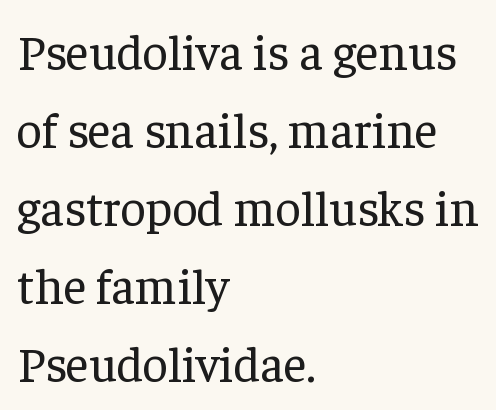
The foot of each line stays bare and open. This is roman type, the default non-slanted kind. Tracking here is standard; glyphs follow each other at the usual distance. Leftover space on each line is placed entirely after the last word. Notice how descenders clear the ascenders below comfortably — that's standard leading.
